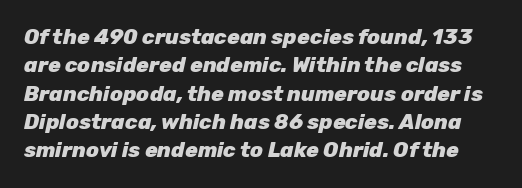
The image shows 21 px bold type, italic (leaning right); set normal line spacing (1.35x), normal letter spacing, not underlined.
